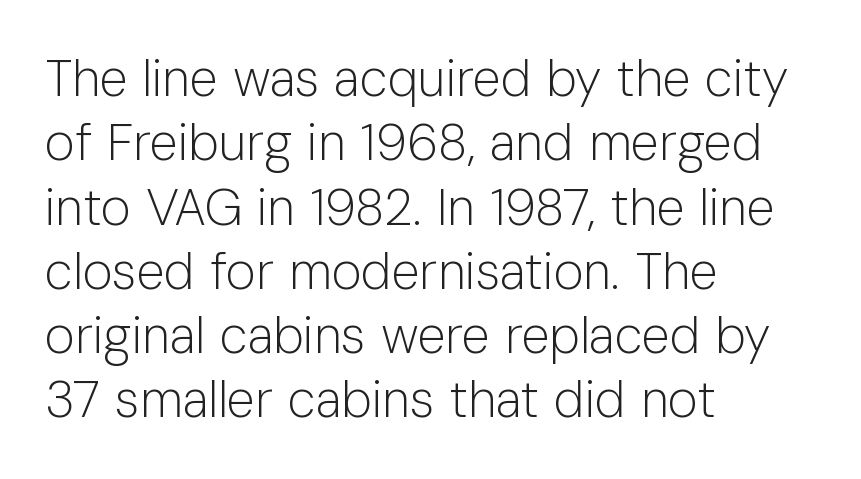
Q: Is the text bold? A: No.
Q: Is the text italic (slanted)? A: No, it is upright.
Q: Is the typeface a serif or a sans-serif typeface? A: Sans-serif.
Q: Is the text underlined? A: No.
Q: How is the paragraph aligned? A: Left-aligned.
Q: Is the spacing between letters normal or unusually wide? A: Normal.
Q: Is the spacing between lines tight, normal or loose? A: Normal.
Q: Width (condensed, normal, or wide)? A: Normal.
Q: Stroke contrast? A: Low.
Q: x-height? A: Medium.
Q: Monospaced? A: No.
